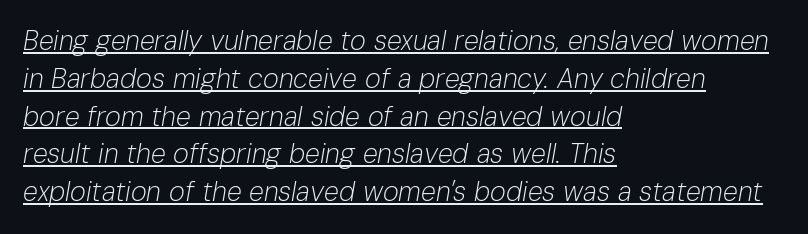
{"italic": "yes", "lean": "right", "slant_degrees": 10, "bold": "no", "underline": "yes", "align": "left", "line_spacing": "normal", "line_spacing_ratio": 1.4, "letter_spacing": "normal", "letter_spacing_em": 0.0, "glyph_px": 27}
